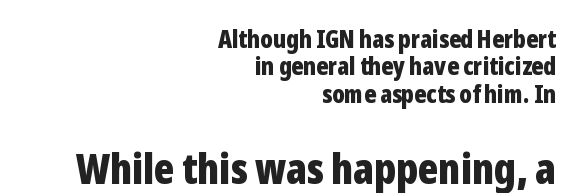
Just letters on the line, the space beneath them empty. The face used here is proportionally spaced, like ordinary book or web type. These two chunks differ in scale, with the bottom chunk taking the larger measure. Heavy, bold letterforms. In terms of leading, this rendering errs on the cramped side.
